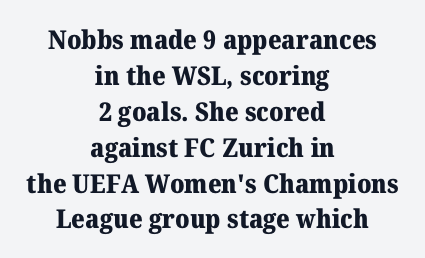
The image shows 26 px bold type, upright; set centered, normal line spacing (1.38x), normal letter spacing, not underlined.
